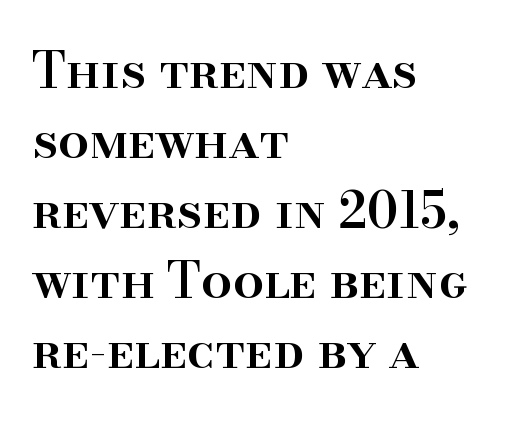
Q: Is the text bold? A: Semi-bold.
Q: Is the text italic (slanted)? A: No, it is upright.
Q: Is the typeface a serif or a sans-serif typeface? A: Serif.
Q: Is the text underlined? A: No.
Q: How is the paragraph aligned? A: Left-aligned.
Q: Is the spacing between letters normal or unusually wide? A: Normal.
Q: Is the spacing between lines tight, normal or loose? A: Normal.
Q: Width (condensed, normal, or wide)? A: Normal.
Q: Stroke contrast? A: High.
Q: x-height? A: Small.
Q: Monospaced? A: No.
